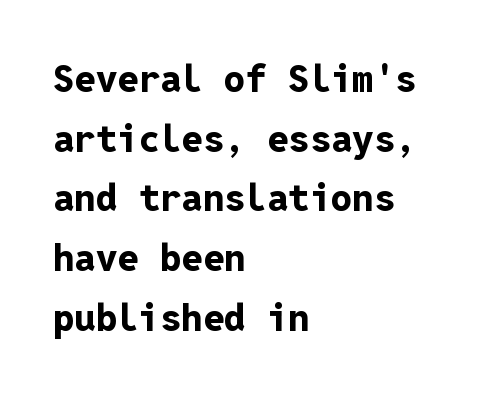
Q: Is the text bold? A: Yes.
Q: Is the text italic (slanted)? A: No, it is upright.
Q: Is the typeface a serif or a sans-serif typeface? A: Sans-serif.
Q: Is the text underlined? A: No.
Q: How is the paragraph aligned? A: Left-aligned.
Q: Is the spacing between letters normal or unusually wide? A: Normal.
Q: Is the spacing between lines tight, normal or loose? A: Normal.
Q: Width (condensed, normal, or wide)? A: Normal.
Q: Stroke contrast? A: Low.
Q: x-height? A: Medium.
Q: Monospaced? A: Yes.
